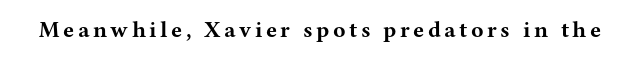
The words here are not underlined. Ascenders rise straight up at ninety degrees. What weight is shown? A full bold with thick strokes.
